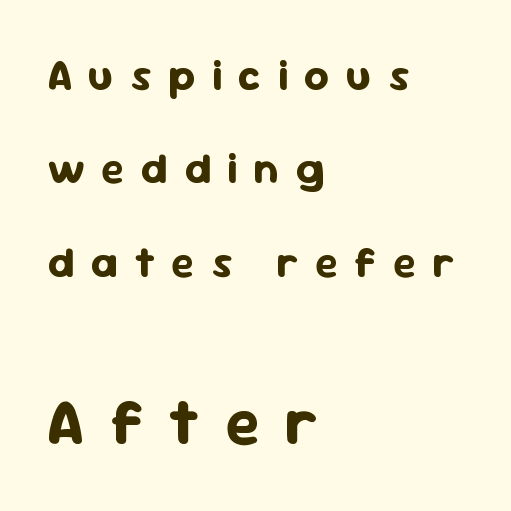
The image shows 65 px bold sans-serif type, upright; set left-aligned, loose line spacing (2.17x), unusually wide letter spacing (+0.38 em), not underlined; the second (bottom) block is 1.51x larger; low stroke contrast and a medium x-height.
